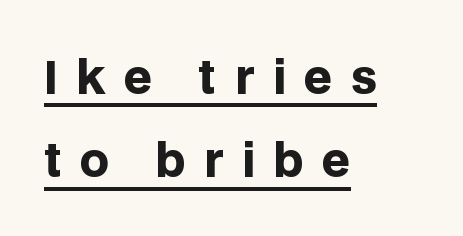
Q: Is the text bold? A: Yes.
Q: Is the text italic (slanted)? A: No, it is upright.
Q: Is the typeface a serif or a sans-serif typeface? A: Sans-serif.
Q: Is the text underlined? A: Yes.
Q: How is the paragraph aligned? A: Left-aligned.
Q: Is the spacing between letters normal or unusually wide? A: Unusually wide.
Q: Width (condensed, normal, or wide)? A: Normal.
Q: Stroke contrast? A: Low.
Q: x-height? A: Large.
Q: Monospaced? A: No.
